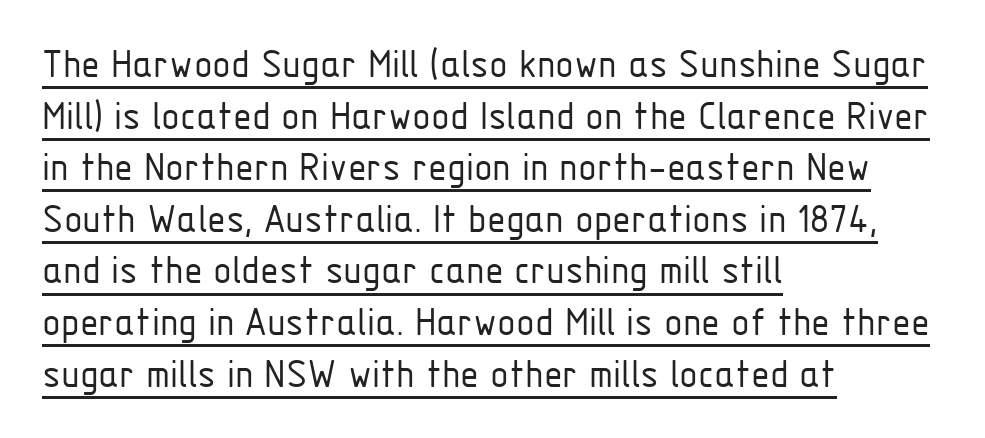
The image shows 43 px light, condensed sans-serif type, upright; set left-aligned, line spacing 1.2x, normal letter spacing, underlined; low stroke contrast and a medium x-height.
